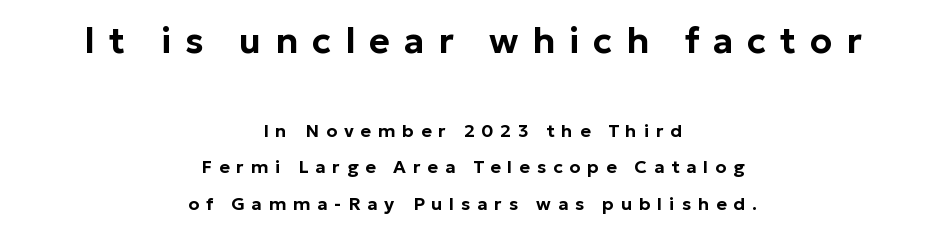
What kind of face is this? One without serifs — a sans. Leftover space on each line is divided equally before and after the words. Glyph-to-glyph distance is far greater than everyday printed text. The block of text is sparse from top to bottom, with ample space between rows.
